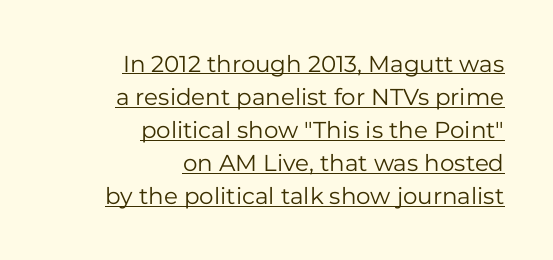
The image shows 23 px text type, upright; set right-aligned, normal line spacing (1.44x), normal letter spacing, underlined.
